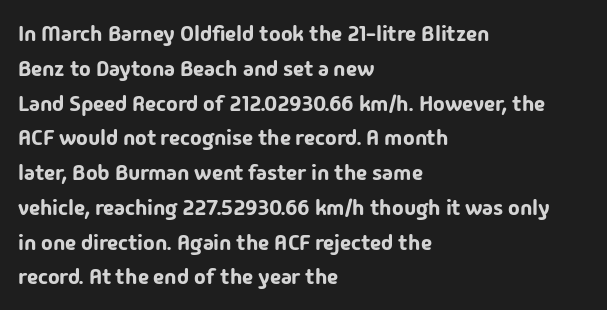
Q: Is the text italic (slanted)? A: No, it is upright.
Q: Is the text underlined? A: No.
Q: How is the paragraph aligned? A: Left-aligned.
Q: Is the spacing between letters normal or unusually wide? A: Normal.
Q: Is the spacing between lines tight, normal or loose? A: Normal.
